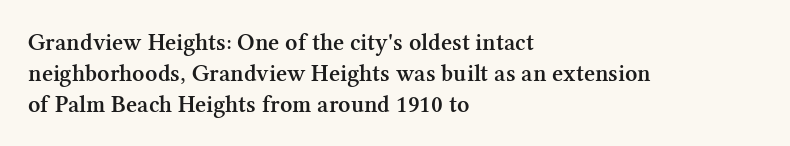
Q: Is the text bold? A: Semi-bold.
Q: Is the text italic (slanted)? A: No, it is upright.
Q: Is the text underlined? A: No.
Q: How is the paragraph aligned? A: Left-aligned.
Q: Is the spacing between letters normal or unusually wide? A: Normal.
Q: Is the spacing between lines tight, normal or loose? A: Normal.
